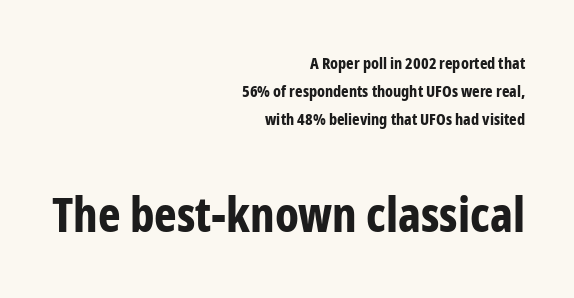
The image shows 48 px bold, condensed sans-serif type, upright; set right-aligned, line spacing 1.76x, normal letter spacing, not underlined; the second (bottom) block is 3.0x larger; low stroke contrast and a medium x-height.
